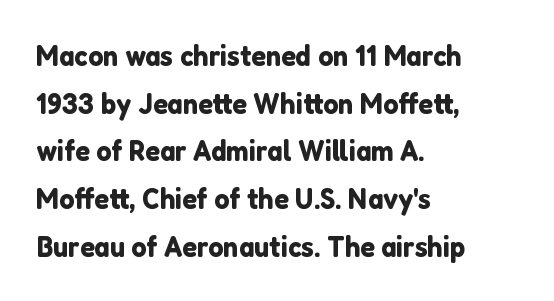
The image shows 30 px sans-serif type, upright; set left-aligned, normal line spacing (1.59x), normal letter spacing, not underlined; low stroke contrast and a medium x-height.
